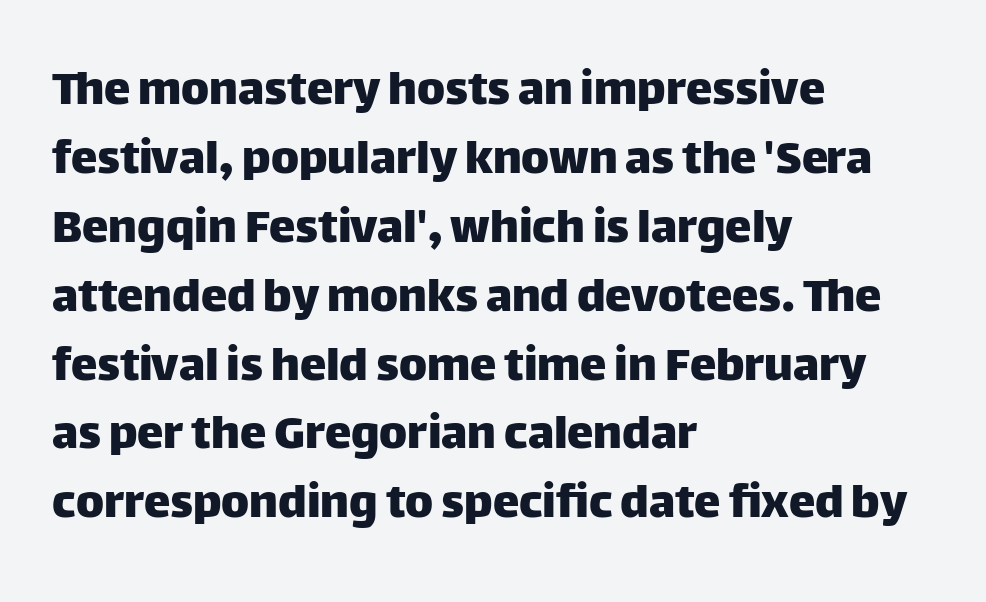
This is the regular roman posture of the typeface. The vertical gap from one line to the next is medium. Here the designer chose a conventional face with non-uniform glyph widths. The zone under the glyphs is completely vacant. This rendering employs a face without finishing strokes, i.e., a sans-serif.
